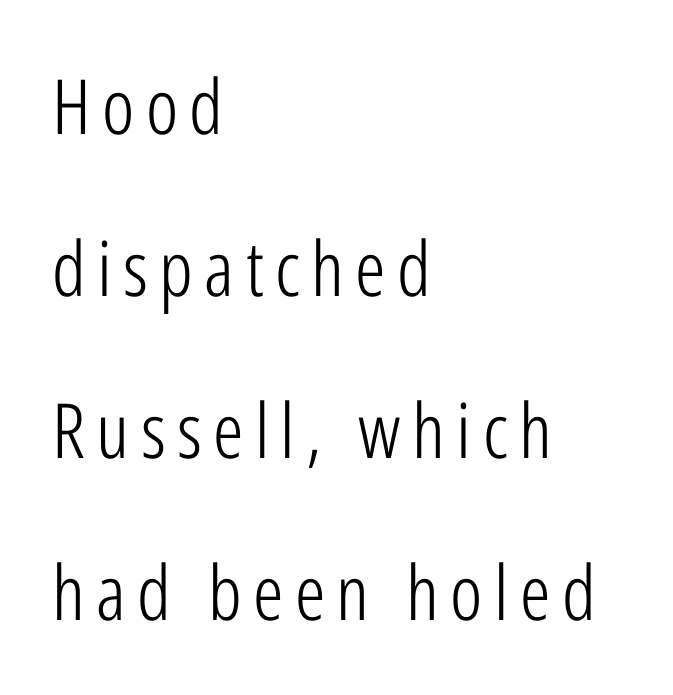
{"serif": "no", "italic": "no", "bold": "no", "weight": "light", "width": "condensed", "stroke_contrast": "low", "x_height": "medium", "monospaced": "no", "underline": "no", "align": "left", "line_spacing": "loose", "line_spacing_ratio": 2.13, "glyph_px": 76}
